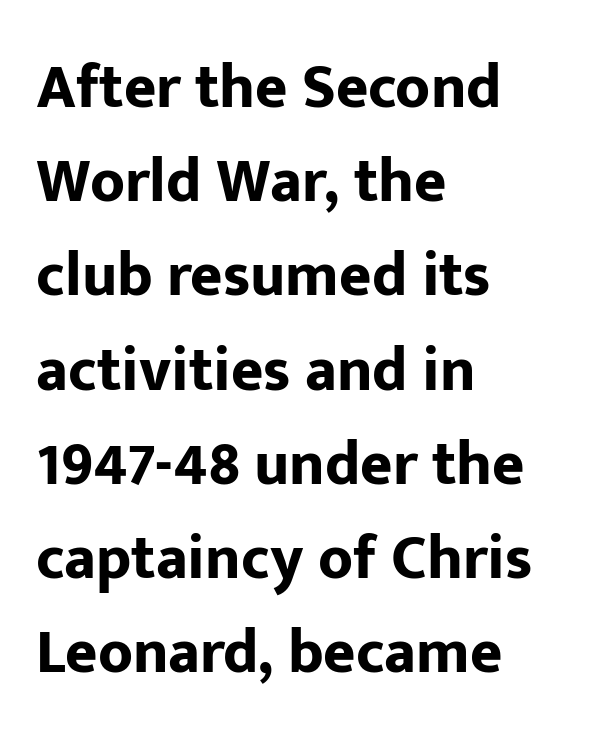
Look at the tracking — it's just the regular setting, nothing added. Where is the straight margin? On the left. This is sans-serif lettering, the kind often seen on screens and signage. Beneath every word, the page is bare. The lettering stays uniformly vertical, giving the passage a roman look. In terms of leading, this rendering sits right in the middle.
